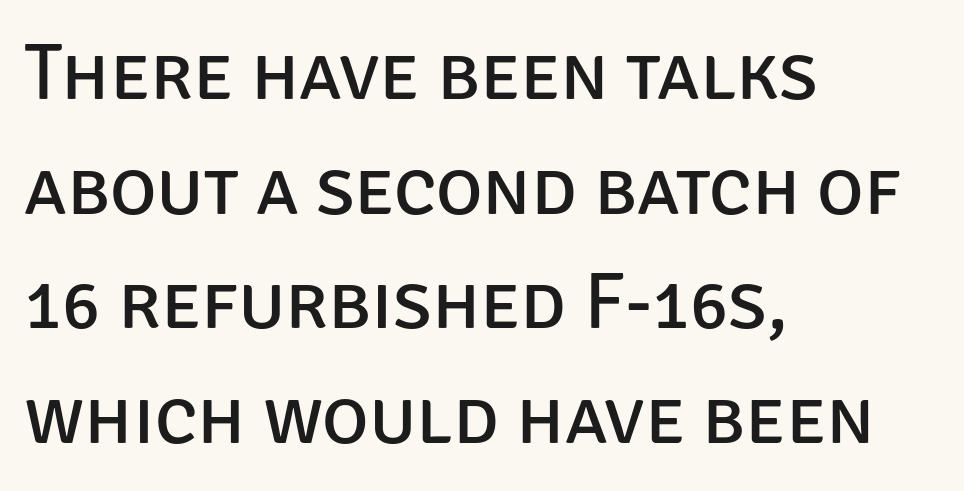
{"serif": "no", "italic": "no", "bold": "no", "weight": "regular", "width": "normal", "stroke_contrast": "low", "x_height": "large", "monospaced": "no", "underline": "no", "align": "left", "line_spacing": "normal", "line_spacing_ratio": 1.45, "letter_spacing": "normal", "letter_spacing_em": 0.0, "glyph_px": 79}
